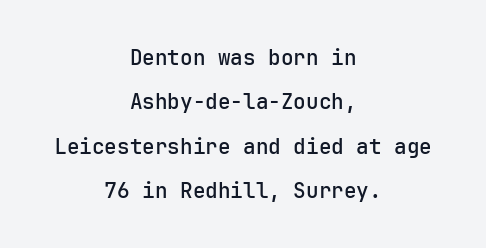
Q: Is the text italic (slanted)? A: No, it is upright.
Q: Is the text underlined? A: No.
Q: How is the paragraph aligned? A: Centered.
Q: Is the spacing between letters normal or unusually wide? A: Normal.
Q: Is the spacing between lines tight, normal or loose? A: Loose.
